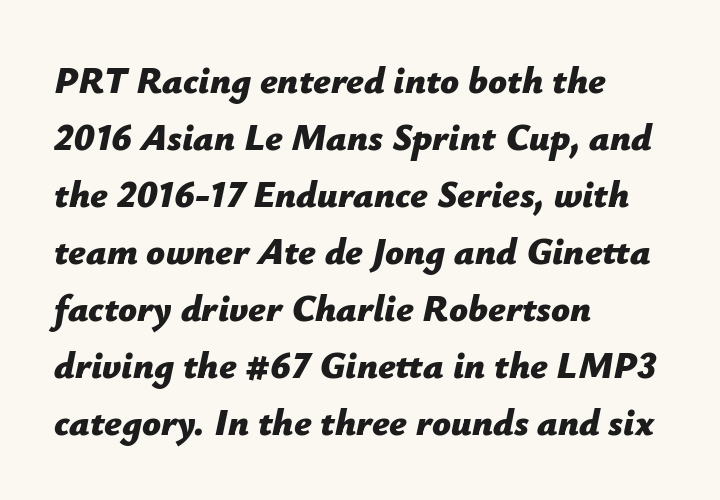
Q: Is the text bold? A: Yes.
Q: Is the text italic (slanted)? A: Yes, it leans right by about 12 degrees.
Q: Is the text underlined? A: No.
Q: How is the paragraph aligned? A: Left-aligned.
Q: Is the spacing between letters normal or unusually wide? A: Normal.
Q: Is the spacing between lines tight, normal or loose? A: Normal.
Q: Width (condensed, normal, or wide)? A: Normal.
Q: Stroke contrast? A: Low.
Q: x-height? A: Medium.
Q: Monospaced? A: No.
